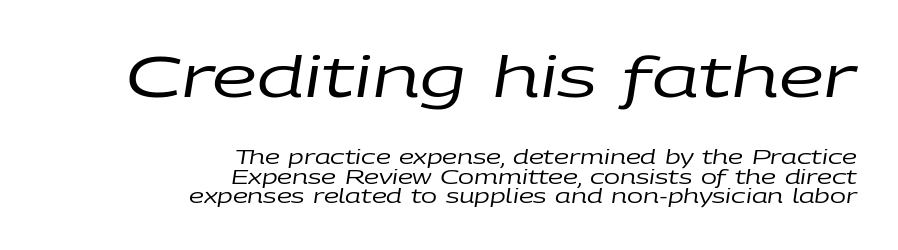
Which margin do the lines hug? The right one — the left edge is uneven. Characters follow at the spacing the type designer built in. The face used here appears at its bigger size in the upper chunk. Character widths vary here, with narrow letters taking less room than wide ones. On a weight scale, this lands at 450 or below. The whole block is typeset with a tilt.
